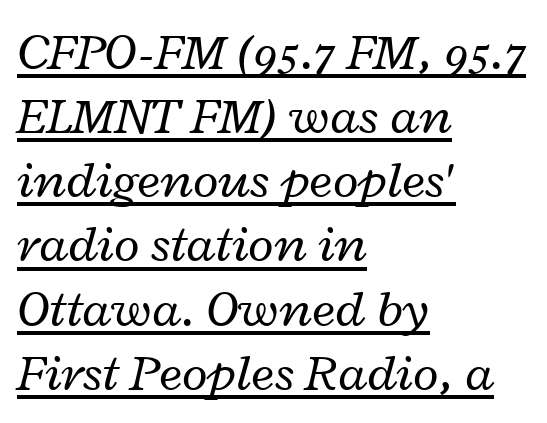
Q: Is the text bold? A: No.
Q: Is the text italic (slanted)? A: Yes, it leans right by about 12 degrees.
Q: Is the text underlined? A: Yes.
Q: How is the paragraph aligned? A: Left-aligned.
Q: Is the spacing between letters normal or unusually wide? A: Normal.
Q: Width (condensed, normal, or wide)? A: Wide.
Q: Stroke contrast? A: Low.
Q: x-height? A: Medium.
Q: Monospaced? A: No.
